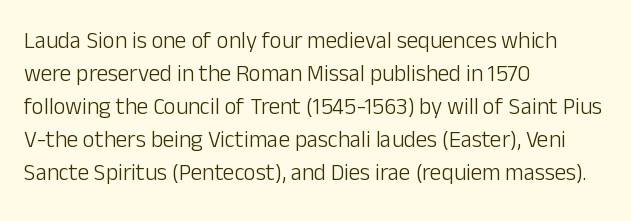
Q: Is the text bold? A: No.
Q: Is the text italic (slanted)? A: No, it is upright.
Q: Is the text underlined? A: No.
Q: How is the paragraph aligned? A: Left-aligned.
Q: Is the spacing between letters normal or unusually wide? A: Normal.
Q: Is the spacing between lines tight, normal or loose? A: Normal.
